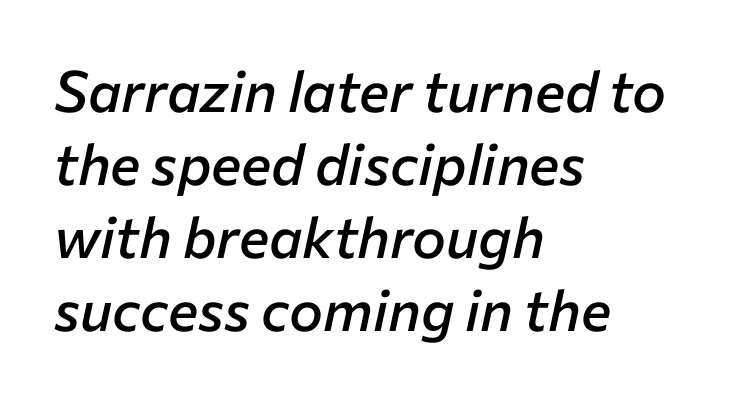
Q: Is the text bold? A: Semi-bold.
Q: Is the text italic (slanted)? A: Yes, it leans right by about 12 degrees.
Q: Is the text underlined? A: No.
Q: How is the paragraph aligned? A: Left-aligned.
Q: Is the spacing between letters normal or unusually wide? A: Normal.
Q: Is the spacing between lines tight, normal or loose? A: Normal.
Q: Width (condensed, normal, or wide)? A: Normal.
Q: Stroke contrast? A: Low.
Q: x-height? A: Medium.
Q: Monospaced? A: No.
